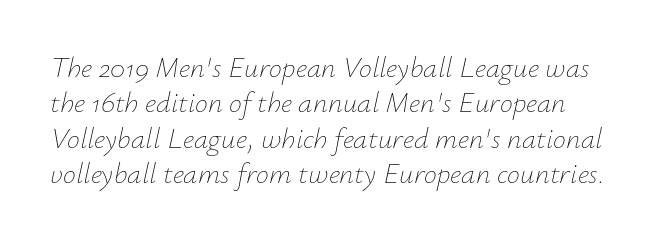
Q: Is the text bold? A: No.
Q: Is the text italic (slanted)? A: Yes, it leans right by about 12 degrees.
Q: Is the text underlined? A: No.
Q: Is the spacing between letters normal or unusually wide? A: Normal.
Q: Width (condensed, normal, or wide)? A: Normal.
Q: Stroke contrast? A: Low.
Q: x-height? A: Small.
Q: Monospaced? A: No.
